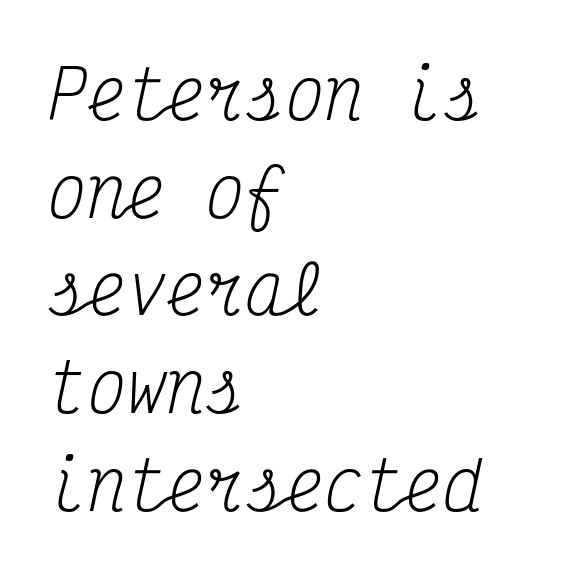
{"serif": "yes", "italic": "yes", "lean": "right", "slant_degrees": 12, "bold": "no", "weight": "regular", "width": "condensed", "stroke_contrast": "medium", "x_height": "medium", "monospaced": "yes", "underline": "no", "align": "left", "line_spacing": "normal", "line_spacing_ratio": 1.48, "letter_spacing": "normal", "letter_spacing_em": 0.0, "glyph_px": 66}
